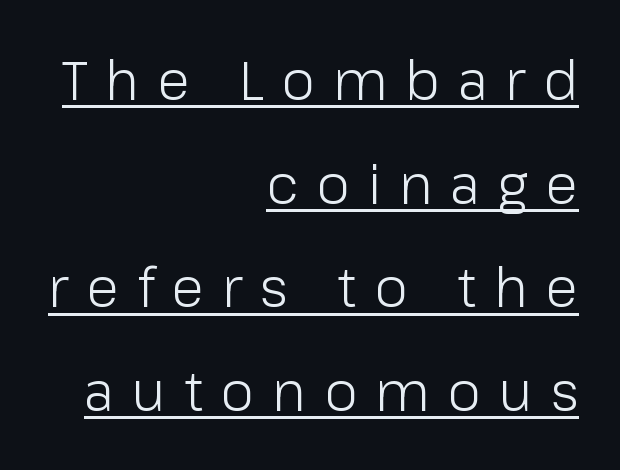
Q: Is the text bold? A: No.
Q: Is the text italic (slanted)? A: No, it is upright.
Q: Is the typeface a serif or a sans-serif typeface? A: Sans-serif.
Q: Is the text underlined? A: Yes.
Q: How is the paragraph aligned? A: Right-aligned.
Q: Is the spacing between letters normal or unusually wide? A: Unusually wide.
Q: Is the spacing between lines tight, normal or loose? A: Loose.
Q: Width (condensed, normal, or wide)? A: Normal.
Q: Stroke contrast? A: Low.
Q: x-height? A: Medium.
Q: Monospaced? A: No.
